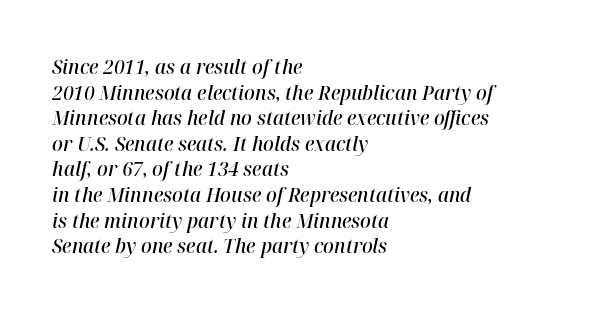
{"italic": "yes", "lean": "right", "slant_degrees": 12, "bold": "semi", "underline": "no", "align": "left", "line_spacing": "normal", "line_spacing_ratio": 1.28, "letter_spacing": "normal", "letter_spacing_em": 0.0, "glyph_px": 20}
